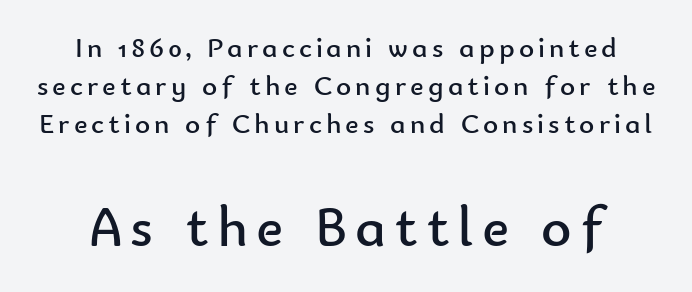
The image shows 58 px regular-weight sans-serif type, upright; set normal line spacing (1.31x), not underlined; the second (bottom) block is 2.0x larger; low stroke contrast and a small x-height.
